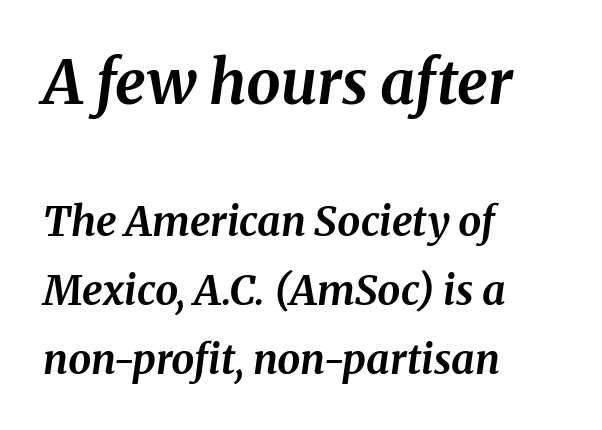
Q: Is the text bold? A: Yes.
Q: Is the text italic (slanted)? A: Yes, it leans right by about 8 degrees.
Q: Is the text underlined? A: No.
Q: How is the paragraph aligned? A: Left-aligned.
Q: Is the spacing between letters normal or unusually wide? A: Normal.
Q: Is the spacing between lines tight, normal or loose? A: Normal.
Q: Which block of text is set in a larger size, the first (top) or the second (bottom)? A: The first (top) one.
Q: Width (condensed, normal, or wide)? A: Normal.
Q: Stroke contrast? A: Medium.
Q: x-height? A: Medium.
Q: Monospaced? A: No.
